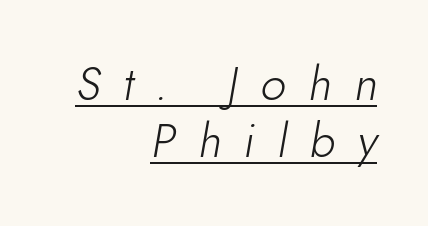
Q: Is the text bold? A: No.
Q: Is the text italic (slanted)? A: Yes, it leans right by about 10 degrees.
Q: Is the text underlined? A: Yes.
Q: How is the paragraph aligned? A: Right-aligned.
Q: Is the spacing between letters normal or unusually wide? A: Unusually wide.
Q: Width (condensed, normal, or wide)? A: Normal.
Q: Stroke contrast? A: Low.
Q: x-height? A: Small.
Q: Monospaced? A: No.
